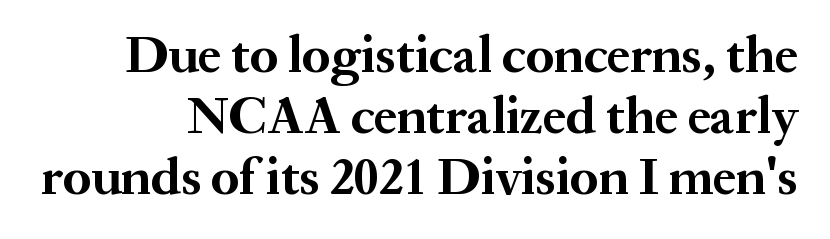
Q: Is the text bold? A: Yes.
Q: Is the text italic (slanted)? A: No, it is upright.
Q: Is the typeface a serif or a sans-serif typeface? A: Serif.
Q: Is the text underlined? A: No.
Q: Is the spacing between letters normal or unusually wide? A: Normal.
Q: Width (condensed, normal, or wide)? A: Normal.
Q: Stroke contrast? A: Medium.
Q: x-height? A: Medium.
Q: Monospaced? A: No.
